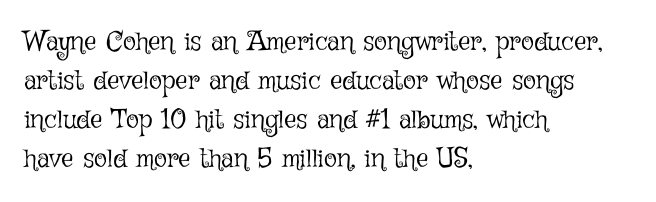
Nothing heavy about these letters — not bold at all. The block of text has a typical density, with ordinary space between rows. Posture: straight, roman, zero tilt. Quick note: underline off. The letterforms sit shoulder to shoulder at normal distance.
